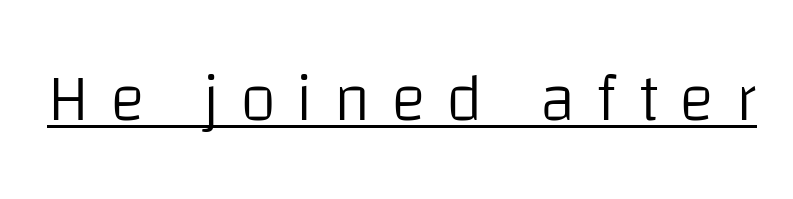
{"serif": "no", "italic": "no", "bold": "no", "weight": "light", "width": "normal", "stroke_contrast": "low", "x_height": "large", "monospaced": "no", "underline": "yes", "letter_spacing": "wide", "letter_spacing_em": 0.29, "glyph_px": 67}
